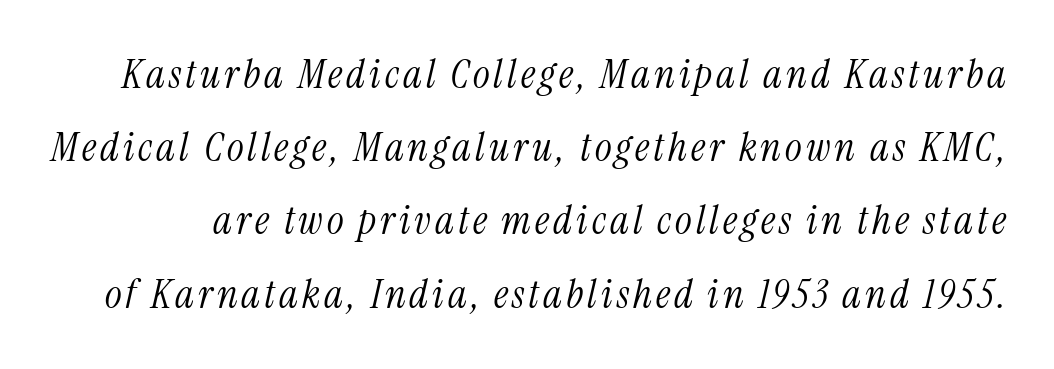
{"serif": "yes", "italic": "yes", "lean": "right", "slant_degrees": 13, "bold": "no", "weight": "light", "width": "condensed", "stroke_contrast": "medium", "x_height": "medium", "monospaced": "no", "underline": "no", "line_spacing_ratio": 1.83, "glyph_px": 40}
